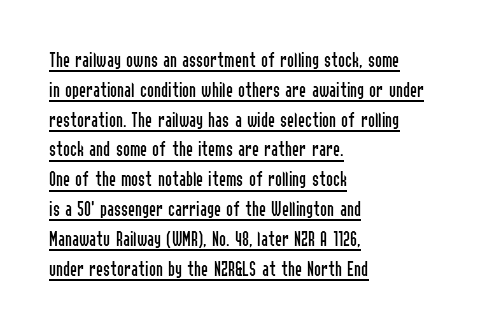
The image shows 21 px text type, upright; set left-aligned, normal line spacing (1.42x), normal letter spacing, underlined.
